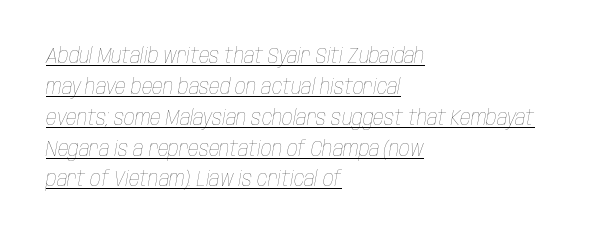
The image shows 21 px text type, italic (leaning right); set left-aligned, normal line spacing (1.47x), normal letter spacing, underlined.
